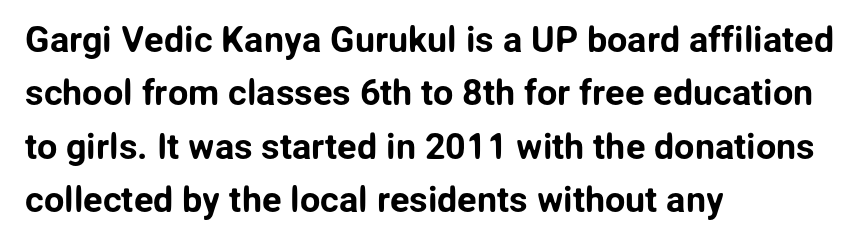
The image shows 36 px sans-serif type, upright; set left-aligned, normal line spacing (1.48x), normal letter spacing, not underlined; low stroke contrast and a medium x-height.
